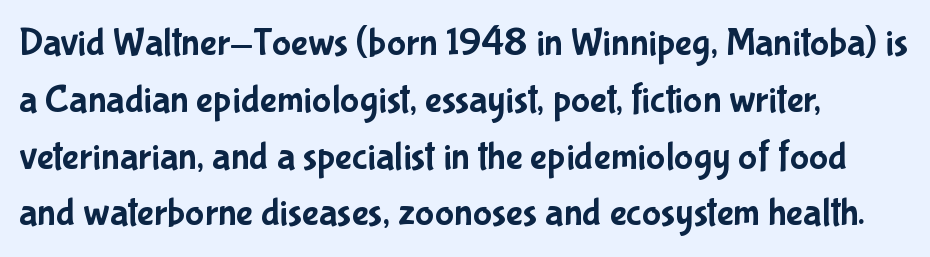
The image shows 40 px condensed sans-serif type, upright; set left-aligned, normal line spacing (1.42x), normal letter spacing, not underlined; low stroke contrast and a medium x-height.
